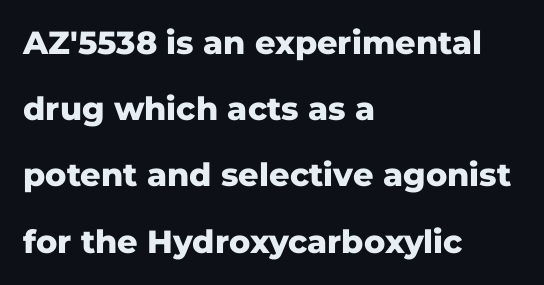
The image shows 32 px heavy sans-serif type, upright; set left-aligned, loose line spacing (2.07x), normal letter spacing, not underlined; low stroke contrast and a medium x-height.
